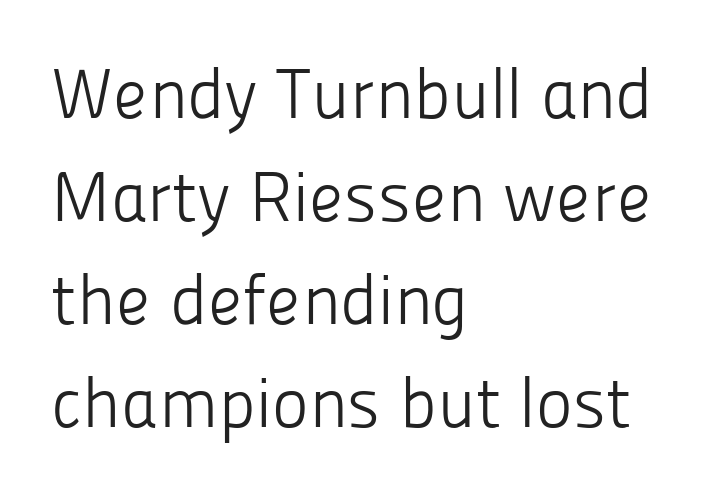
The image shows 70 px light sans-serif type, upright; set left-aligned, normal line spacing (1.47x), normal letter spacing, not underlined; low stroke contrast and a medium x-height.
